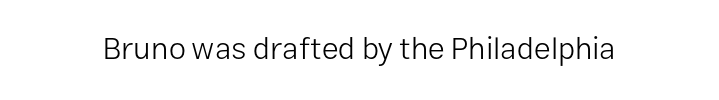
The image shows 31 px light sans-serif type, upright; set normal letter spacing, not underlined; low stroke contrast and a medium x-height.
